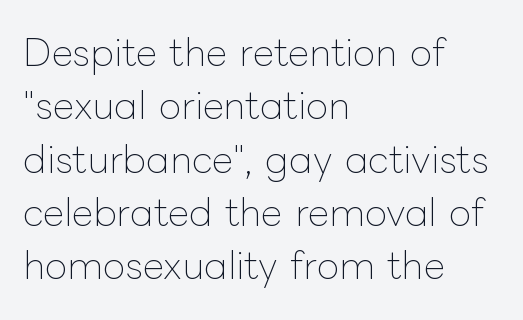
Left-aligned paragraph, ragged on the right. The block of text has a typical density, with ordinary space between rows. Compared with typical body copy, the letter spacing here is the same. Each stroke keeps to a modest, everyday thickness or less. This rendering features lettering with no underline.
